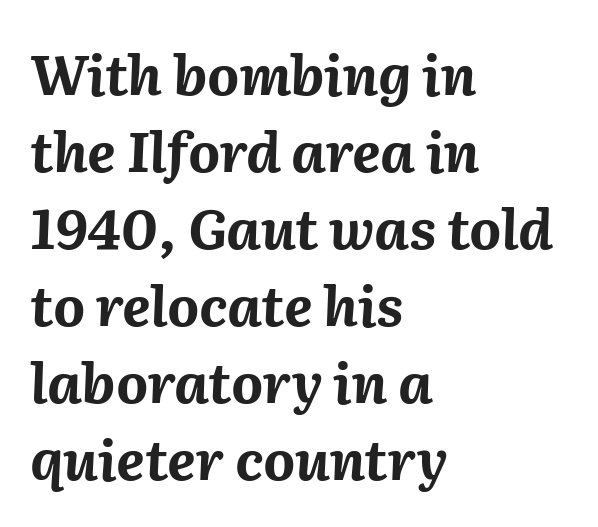
Q: Is the text bold? A: Yes.
Q: Is the text italic (slanted)? A: Yes, it leans right by about 2 degrees.
Q: Is the text underlined? A: No.
Q: How is the paragraph aligned? A: Left-aligned.
Q: Is the spacing between letters normal or unusually wide? A: Normal.
Q: Is the spacing between lines tight, normal or loose? A: Normal.
Q: Width (condensed, normal, or wide)? A: Normal.
Q: Stroke contrast? A: Medium.
Q: x-height? A: Medium.
Q: Monospaced? A: No.
